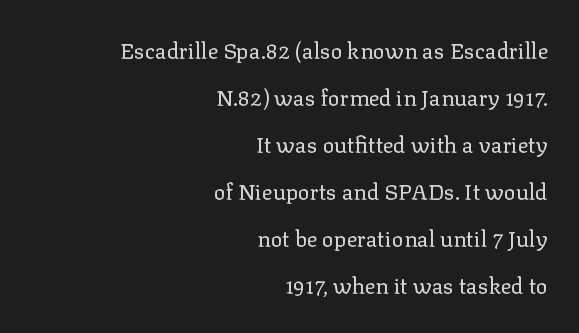
Weight: in the light-to-regular range. The letters stand upright; this is a roman face. Reading down the block, your eye finds every line finishing at a fixed right position. A typesetter would call this leading open, well beyond the default.
